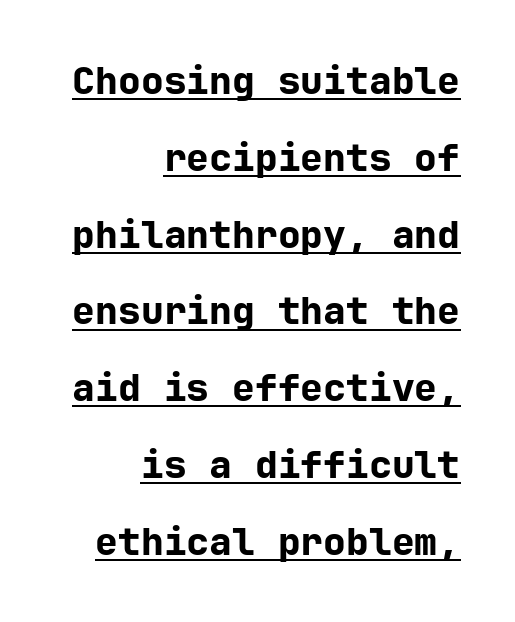
Visually the block forms a straight wall on the right and a jagged coastline on the left. Students, this is bold: see how much ink each stroke carries. Horizontal bands of white between lines are thick stripes. The glyphs are accompanied by a horizontal stroke just below them.
